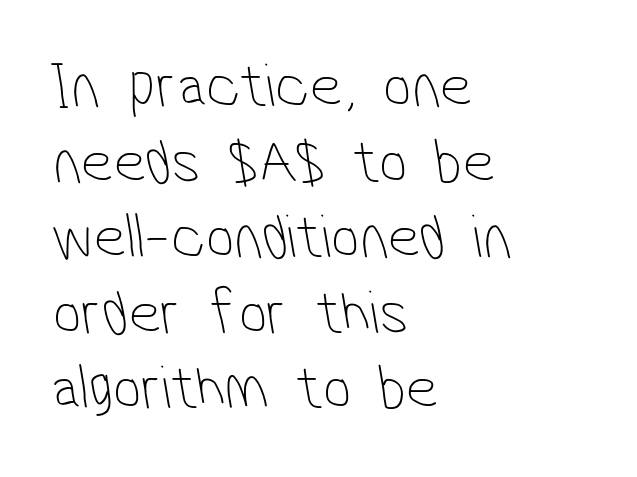
Q: Is the text bold? A: No.
Q: Is the typeface a serif or a sans-serif typeface? A: Sans-serif.
Q: Is the text underlined? A: No.
Q: How is the paragraph aligned? A: Left-aligned.
Q: Is the spacing between letters normal or unusually wide? A: Normal.
Q: Width (condensed, normal, or wide)? A: Condensed.
Q: Stroke contrast? A: Low.
Q: x-height? A: Medium.
Q: Monospaced? A: No.
